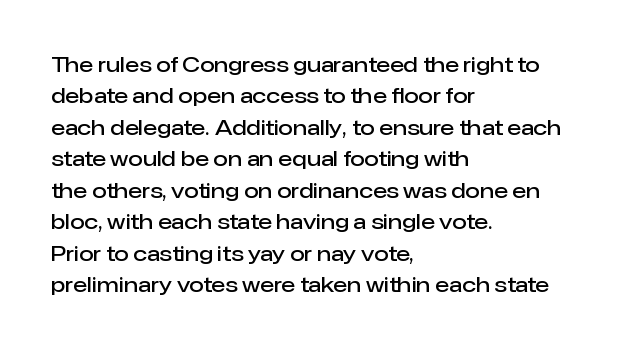
{"italic": "no", "bold": "semi", "underline": "no", "align": "left", "line_spacing": "normal", "line_spacing_ratio": 1.5, "letter_spacing": "normal", "letter_spacing_em": 0.0, "glyph_px": 21}
